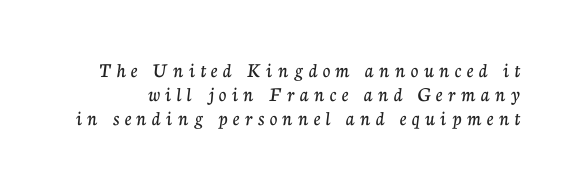
Q: Is the text italic (slanted)? A: Yes.
Q: Is the text underlined? A: No.
Q: Is the spacing between letters normal or unusually wide? A: Unusually wide.
Q: Is the spacing between lines tight, normal or loose? A: Tight.
